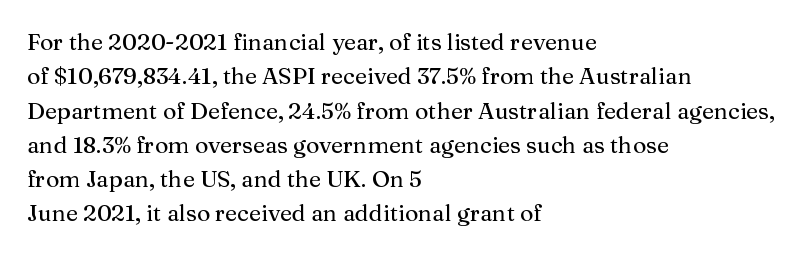
The image shows 23 px text type, upright; set left-aligned, normal line spacing (1.49x), normal letter spacing, not underlined.
